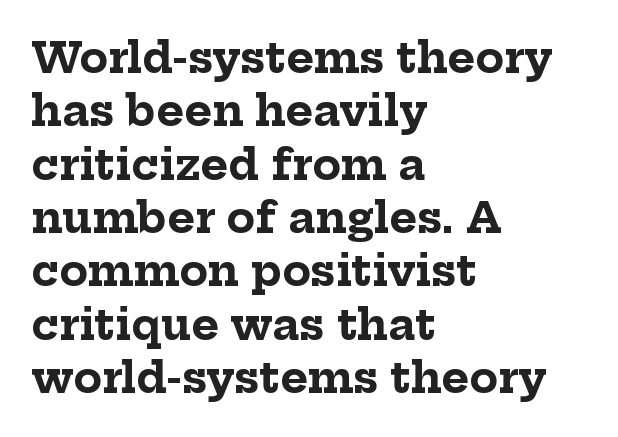
Do the characters align in a grid? No, the font is proportional. This block has exactly the height ordinary leading produces. The rendering keeps characters at their native spacing. Reading down the block, your eye returns to a fixed left position each line. What weight is shown? A full bold with thick strokes. Just letters on the line, the space beneath them empty.
